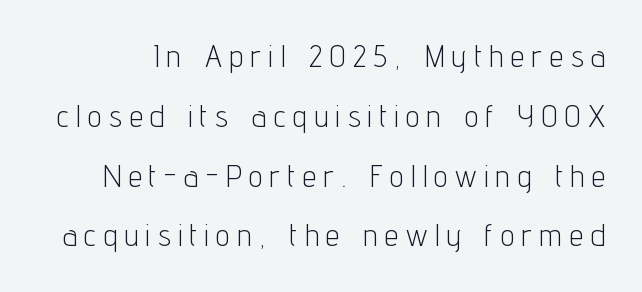
Q: Is the text bold? A: No.
Q: Is the text italic (slanted)? A: No, it is upright.
Q: Is the typeface a serif or a sans-serif typeface? A: Sans-serif.
Q: Is the text underlined? A: No.
Q: Is the spacing between letters normal or unusually wide? A: Unusually wide.
Q: Is the spacing between lines tight, normal or loose? A: Loose.
Q: Width (condensed, normal, or wide)? A: Condensed.
Q: Stroke contrast? A: Low.
Q: x-height? A: Medium.
Q: Monospaced? A: No.
